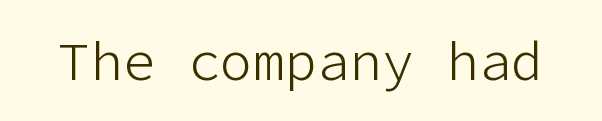
Q: Is the text bold? A: No.
Q: Is the text italic (slanted)? A: No, it is upright.
Q: Is the typeface a serif or a sans-serif typeface? A: Sans-serif.
Q: Is the text underlined? A: No.
Q: Is the spacing between letters normal or unusually wide? A: Normal.
Q: Width (condensed, normal, or wide)? A: Normal.
Q: Stroke contrast? A: Low.
Q: x-height? A: Medium.
